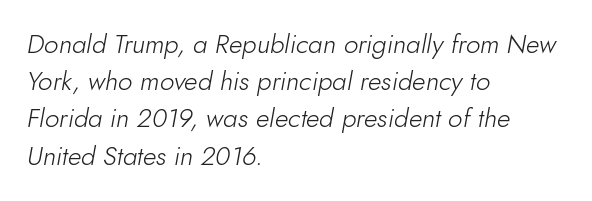
The image shows 26 px text type, italic (leaning right); set left-aligned, normal line spacing (1.43x), normal letter spacing, not underlined.
